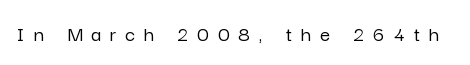
{"italic": "no", "underline": "no", "letter_spacing": "wide", "letter_spacing_em": 0.41, "glyph_px": 22}
